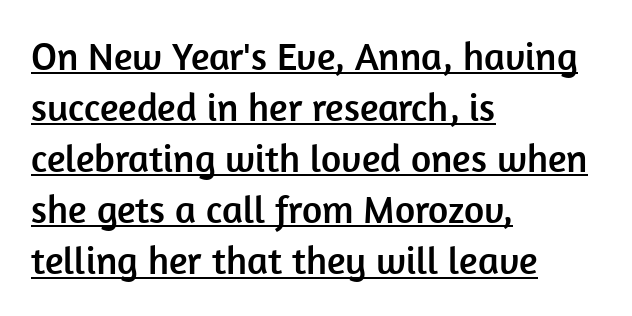
{"serif": "no", "italic": "no", "width": "normal", "stroke_contrast": "low", "x_height": "medium", "monospaced": "no", "underline": "yes", "align": "left", "line_spacing": "normal", "line_spacing_ratio": 1.31, "letter_spacing": "normal", "letter_spacing_em": 0.0, "glyph_px": 39}
